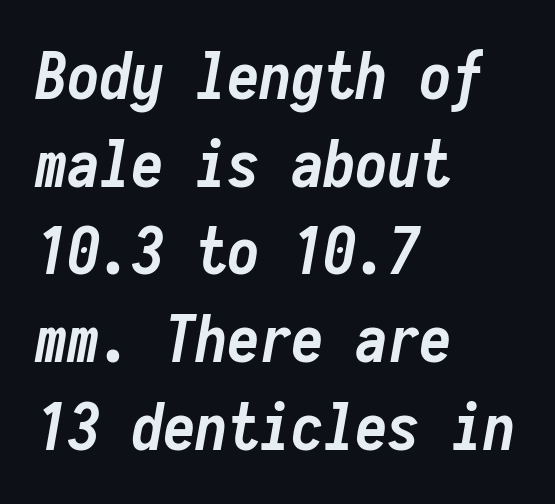
When letters slant like this, we call the style italic. One-word summary of the alignment: left. The horizontal fit of the characters is conventional and even. Compared with an ordinary text face, these strokes are far heavier — a full bold.
